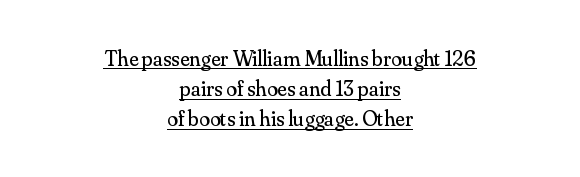
The lines in this sample share a center point and differ in where they start and stop. Vertical strokes here are truly vertical. Honestly, the underline is the first thing you notice here. Glyph-to-glyph distance matches everyday printed text. Letters have the restrained weight of plain body copy at most.
